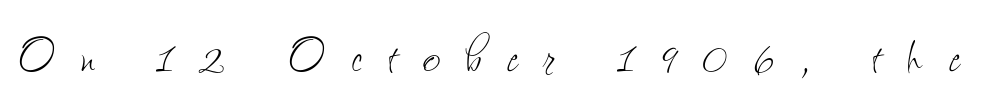
The image shows 62 px thin, condensed type; set unusually wide letter spacing (+0.41 em), not underlined; low stroke contrast and a small x-height.
